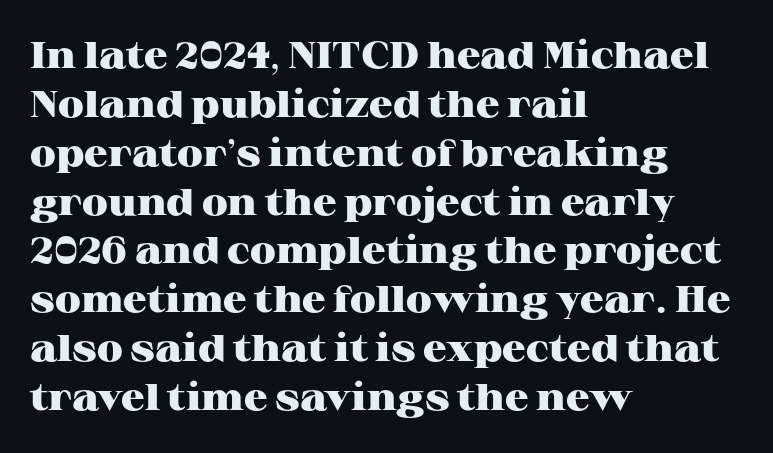
Q: Is the text bold? A: Yes.
Q: Is the text italic (slanted)? A: No, it is upright.
Q: Is the typeface a serif or a sans-serif typeface? A: Serif.
Q: Is the text underlined? A: No.
Q: How is the paragraph aligned? A: Left-aligned.
Q: Is the spacing between letters normal or unusually wide? A: Normal.
Q: Is the spacing between lines tight, normal or loose? A: Normal.
Q: Width (condensed, normal, or wide)? A: Wide.
Q: Stroke contrast? A: High.
Q: x-height? A: Medium.
Q: Monospaced? A: No.
